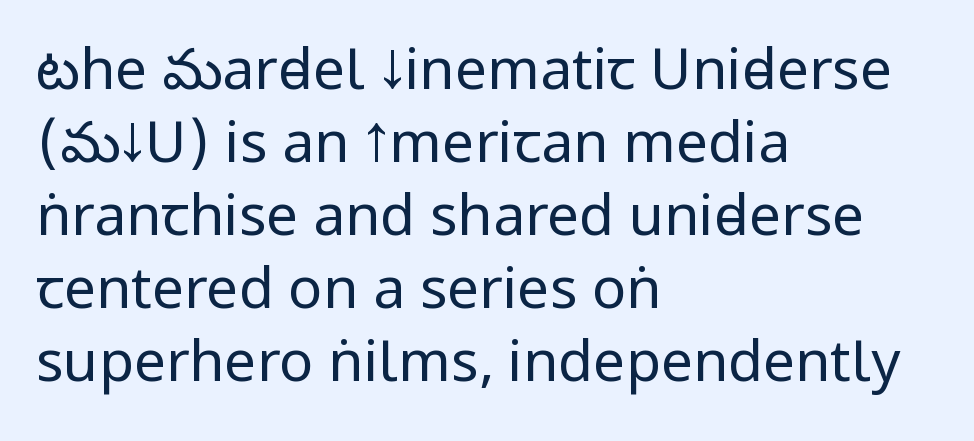
Stems here are at most as thick as an everyday book face. Does the type have serifs? No, each stem ends abruptly. Nothing unusual about the tracking: characters are spaced as the font intends. When letters stand straight like this, we call the style roman or upright. A classic flush-left, rag-right setting is used for this passage.
